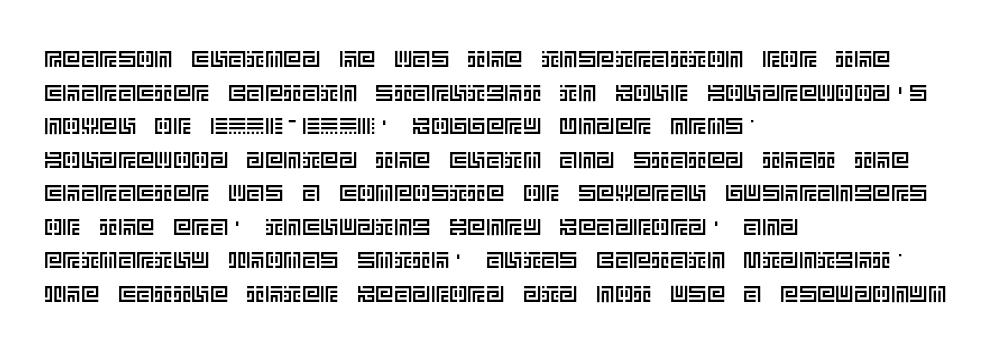
Notice how the passage keeps a crisp vertical edge on the left only. Ascenders rise straight up at ninety degrees. The passage shown is not underscored anywhere. Tracking value appears to be zero — textbook default spacing.
